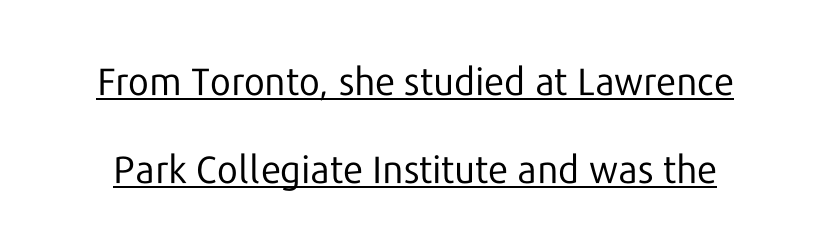
{"serif": "no", "italic": "no", "bold": "no", "weight": "regular", "width": "normal", "stroke_contrast": "low", "x_height": "medium", "monospaced": "no", "underline": "yes", "line_spacing": "loose", "line_spacing_ratio": 2.31, "letter_spacing": "normal", "letter_spacing_em": 0.0, "glyph_px": 38}
